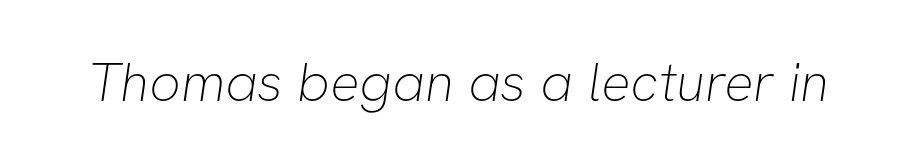
The image shows 55 px thin sans-serif type; set normal letter spacing, not underlined; low stroke contrast and a medium x-height.
